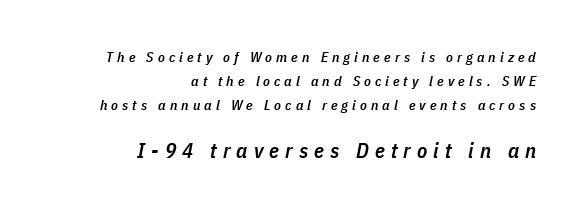
{"italic": "yes", "lean": "right", "slant_degrees": 11, "bold": "semi", "underline": "no", "align": "right", "line_spacing_ratio": 1.72, "letter_spacing": "wide", "letter_spacing_em": 0.29, "larger_block": "second", "size_ratio": 1.5, "glyph_px": 21}
